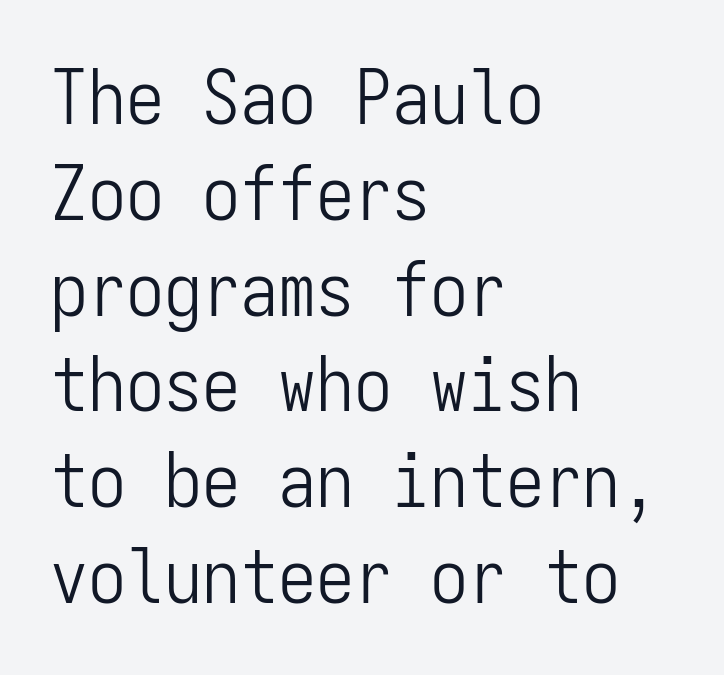
{"serif": "no", "italic": "no", "bold": "no", "weight": "light", "width": "condensed", "stroke_contrast": "low", "x_height": "medium", "monospaced": "yes", "underline": "no", "align": "left", "line_spacing": "normal", "line_spacing_ratio": 1.26, "letter_spacing": "normal", "letter_spacing_em": 0.0, "glyph_px": 76}
